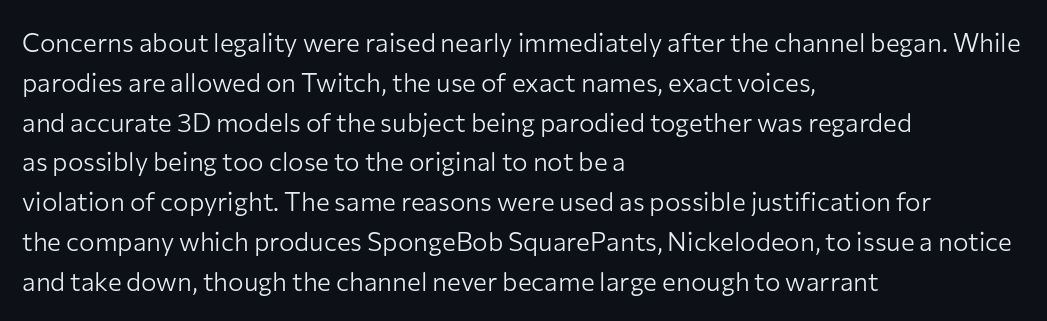
Q: Is the text bold? A: No.
Q: Is the text italic (slanted)? A: No, it is upright.
Q: Is the text underlined? A: No.
Q: How is the paragraph aligned? A: Left-aligned.
Q: Is the spacing between letters normal or unusually wide? A: Normal.
Q: Is the spacing between lines tight, normal or loose? A: Normal.
